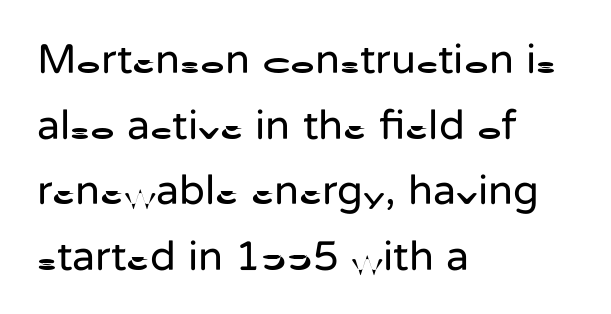
The image shows 42 px regular-weight sans-serif type, upright; set left-aligned, normal line spacing (1.56x), normal letter spacing, not underlined; low stroke contrast and a medium x-height.
